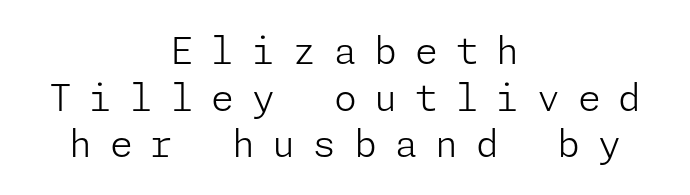
The image shows 37 px light sans-serif type, upright; set centered, normal line spacing (1.26x), unusually wide letter spacing (+0.48 em), not underlined; low stroke contrast and a medium x-height.
